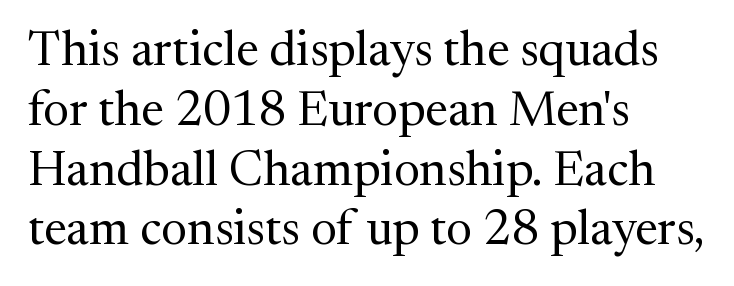
The image shows 49 px regular-weight serif type, upright; set left-aligned, line spacing 1.22x, normal letter spacing, not underlined; medium stroke contrast and a medium x-height.
